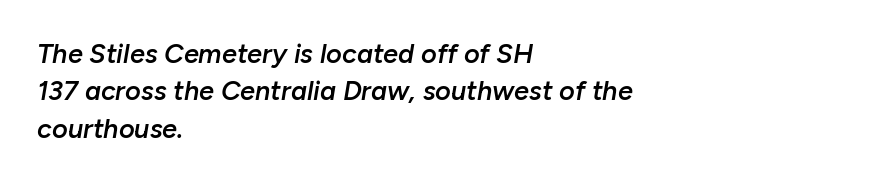
The image shows 27 px text type, italic (leaning right); set left-aligned, normal line spacing (1.38x), normal letter spacing, not underlined.
